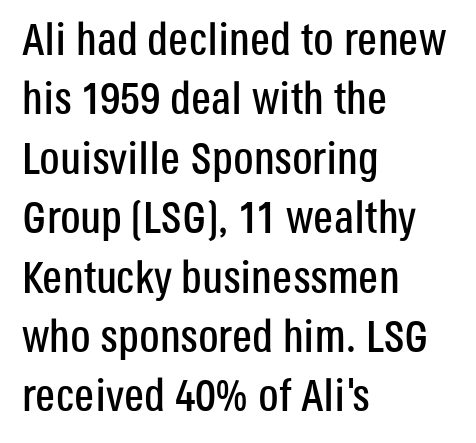
The image shows 45 px condensed sans-serif type, upright; set left-aligned, normal line spacing (1.32x), normal letter spacing, not underlined; low stroke contrast and a large x-height.
